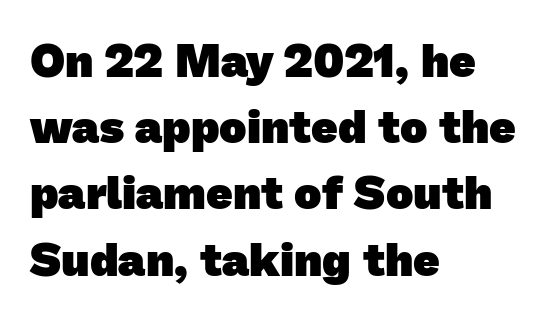
Every row of glyphs begins at an identical x-position on the left. The baseline area is clear. The gaps between neighbouring characters are ordinary and unremarkable. Summary of weight: heavy, a full bold.
